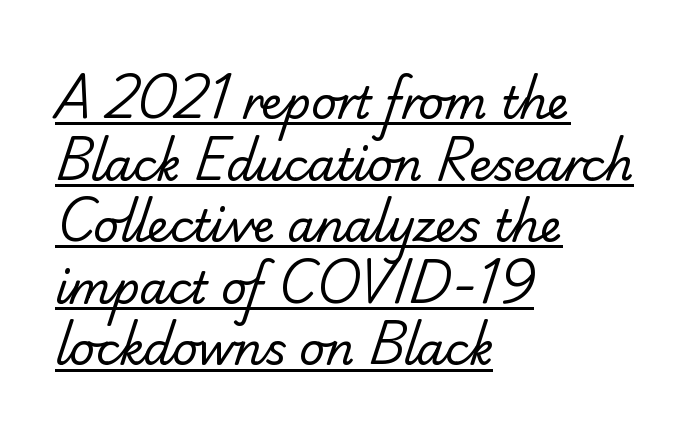
{"serif": "no", "bold": "no", "weight": "regular", "width": "normal", "stroke_contrast": "low", "x_height": "small", "monospaced": "no", "underline": "yes", "align": "left", "line_spacing": "normal", "line_spacing_ratio": 1.4, "letter_spacing": "normal", "letter_spacing_em": 0.0, "glyph_px": 44}
